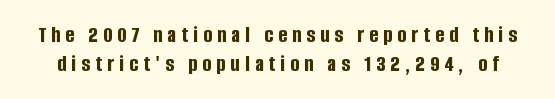
{"italic": "no", "bold": "yes", "underline": "no", "line_spacing": "normal", "line_spacing_ratio": 1.26, "letter_spacing": "wide", "letter_spacing_em": 0.23, "glyph_px": 23}
